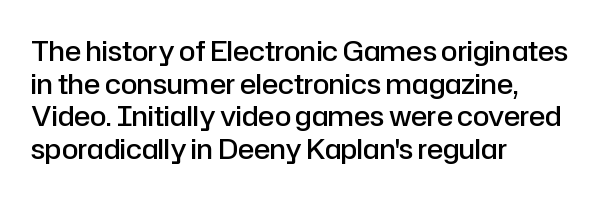
{"italic": "no", "bold": "semi", "underline": "no", "align": "left", "line_spacing_ratio": 1.21, "letter_spacing": "normal", "letter_spacing_em": 0.0, "glyph_px": 27}
